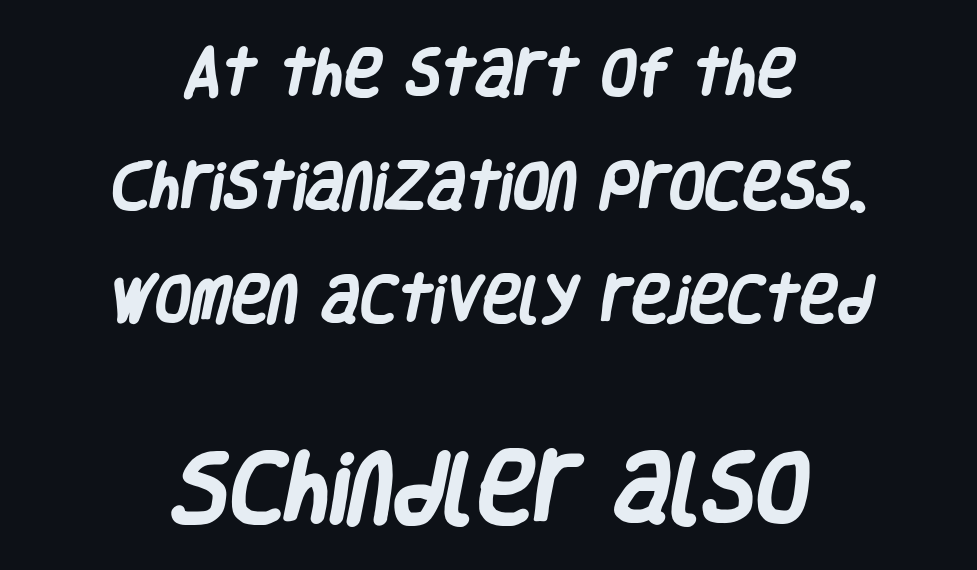
The image shows 78 px heavy, condensed sans-serif type; set centered, loose line spacing (2.17x), normal letter spacing, not underlined; the second (bottom) block is 1.5x larger; low stroke contrast and a large x-height.
